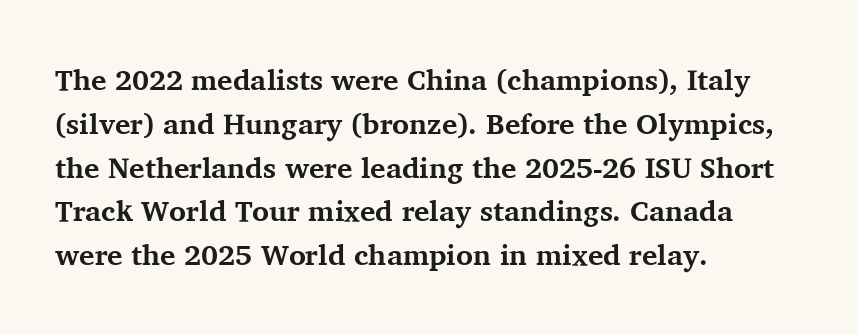
{"serif": "yes", "italic": "no", "bold": "yes", "weight": "bold", "width": "normal", "stroke_contrast": "medium", "x_height": "medium", "monospaced": "no", "underline": "no", "align": "left", "line_spacing": "normal", "line_spacing_ratio": 1.51, "letter_spacing": "normal", "letter_spacing_em": 0.0, "glyph_px": 29}
